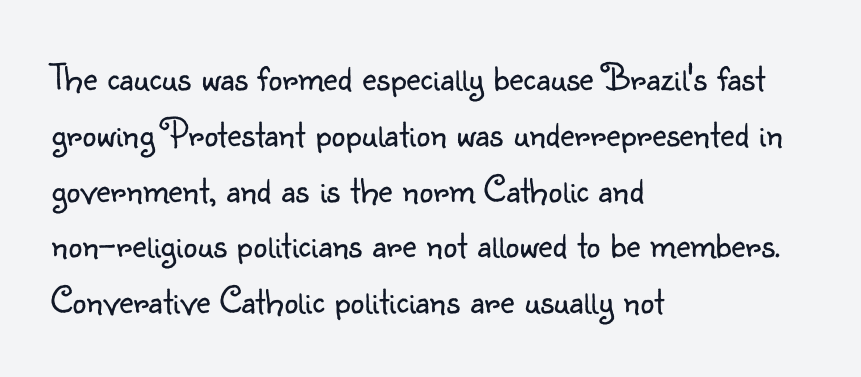
The image shows 39 px light sans-serif type, upright; set left-aligned, normal line spacing (1.43x), normal letter spacing, not underlined; low stroke contrast and a small x-height.
